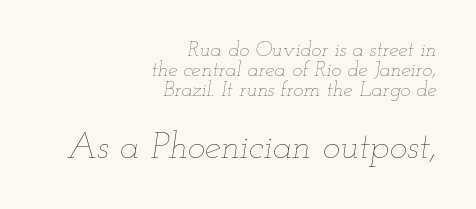
The image shows 37 px thin, wide type, italic (leaning right); set right-aligned, tight line spacing (0.96x), normal letter spacing, not underlined; the second (bottom) block is 1.76x larger; low stroke contrast and a small x-height.
